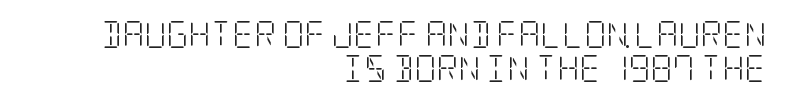
The image shows 27 px text type, upright; set right-aligned, normal line spacing (1.26x), normal letter spacing, not underlined.
